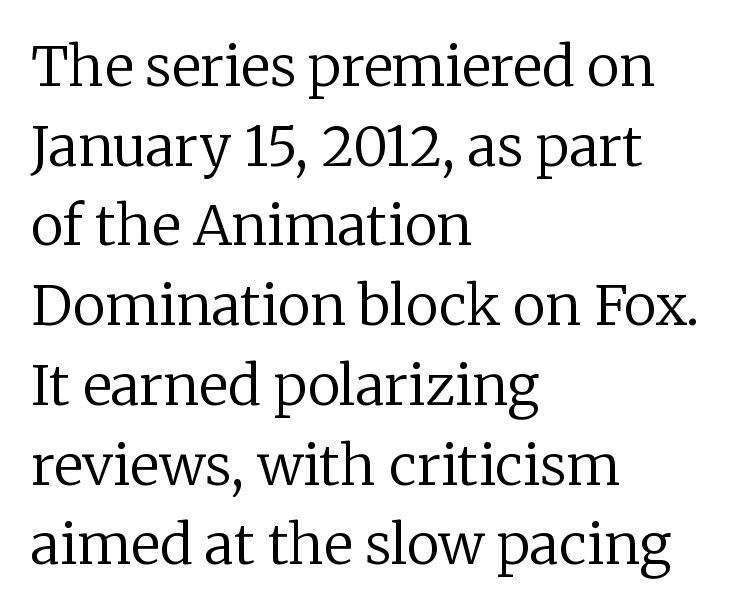
Only glyphs here, with clear space below each row. Think of a printed novel: that variable character pitch is what you see here. Normally led — the rows are evenly, conventionally spaced. Stem width sits at or under what a default text font uses. You could call the tracking neutral — neither tight nor loose. Typeset ragged right — the left edge is the straight one.
